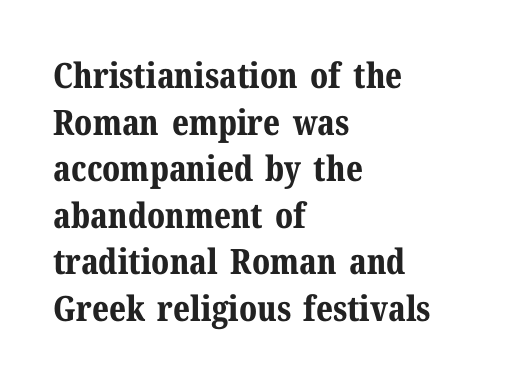
Q: Is the text bold? A: Yes.
Q: Is the text italic (slanted)? A: No, it is upright.
Q: Is the typeface a serif or a sans-serif typeface? A: Serif.
Q: Is the text underlined? A: No.
Q: How is the paragraph aligned? A: Left-aligned.
Q: Is the spacing between letters normal or unusually wide? A: Normal.
Q: Is the spacing between lines tight, normal or loose? A: Normal.
Q: Width (condensed, normal, or wide)? A: Normal.
Q: Stroke contrast? A: Medium.
Q: x-height? A: Medium.
Q: Monospaced? A: No.
